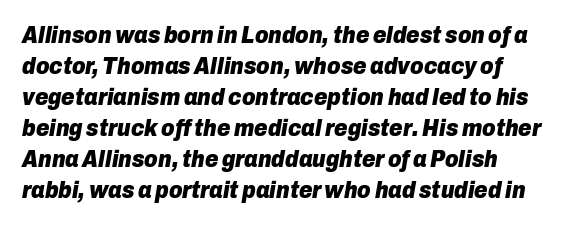
The image shows 23 px bold type, italic (leaning right); set left-aligned, normal line spacing (1.35x), normal letter spacing, not underlined.
